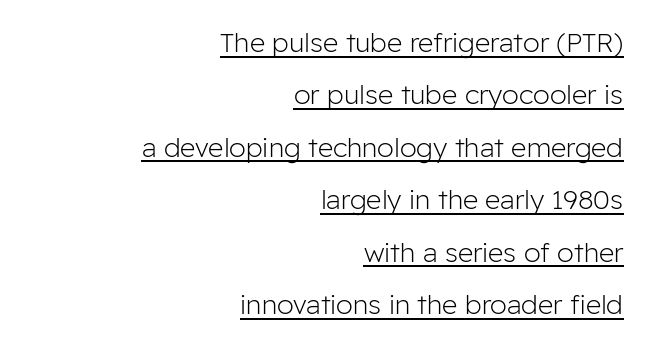
{"italic": "no", "bold": "no", "underline": "yes", "align": "right", "line_spacing": "loose", "line_spacing_ratio": 1.94, "letter_spacing": "normal", "letter_spacing_em": 0.0, "glyph_px": 27}
